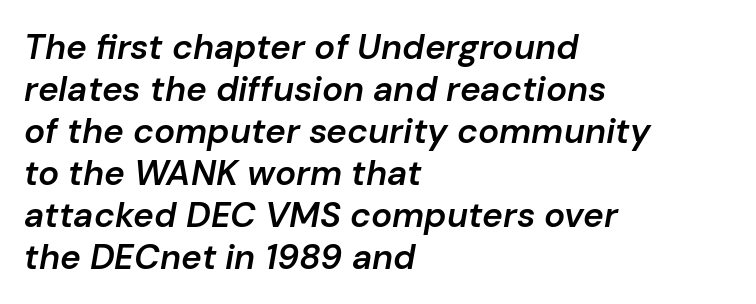
Q: Is the text bold? A: Semi-bold.
Q: Is the text italic (slanted)? A: Yes, it leans right by about 10 degrees.
Q: Is the text underlined? A: No.
Q: How is the paragraph aligned? A: Left-aligned.
Q: Is the spacing between letters normal or unusually wide? A: Normal.
Q: Width (condensed, normal, or wide)? A: Normal.
Q: Stroke contrast? A: Low.
Q: x-height? A: Medium.
Q: Monospaced? A: No.
